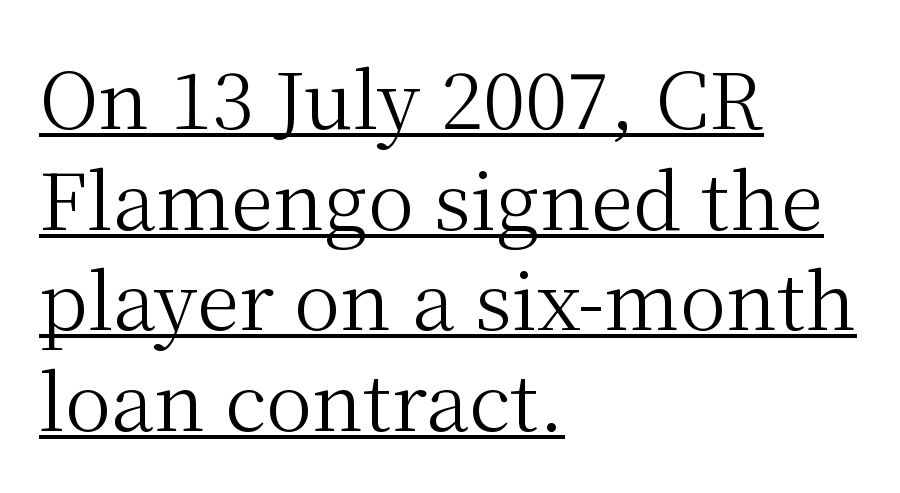
The rendering uses natural spacing where letterforms have individual widths. You can tell from the footed stems that serif type was used. Heaviness? Minimal to ordinary, like unemphasized prose. Layout note: lines flush left.
